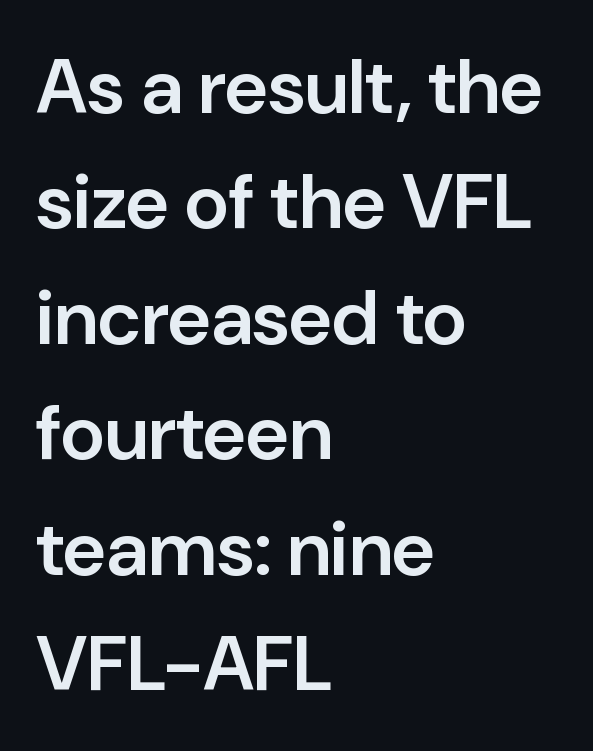
Looks like regular typesetting: each glyph gets only the width it needs. Style check: upright. The vertical gap from one line to the next is medium. This sample uses a sans-serif face.
